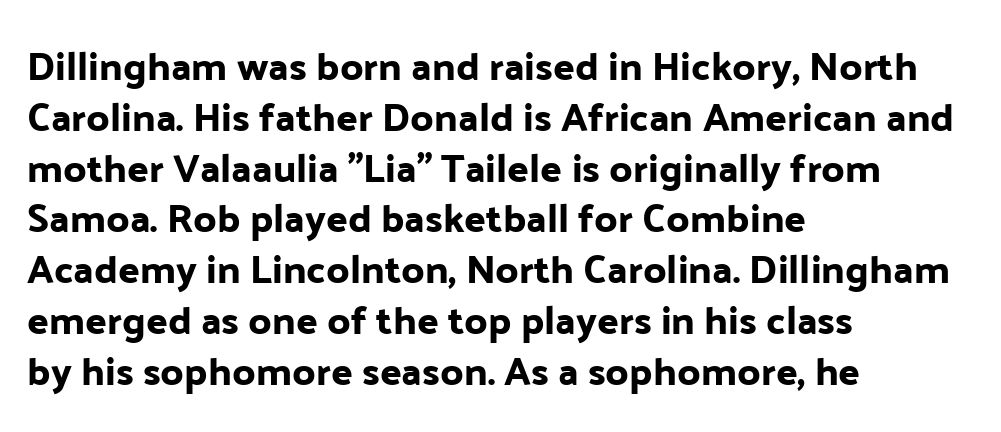
The text block is weighted toward the left margin, trailing off unevenly rightward. These lines were composed using upright roman letters. The line-height multiplier appears to be the usual default. How are the letters spaced? Ordinarily, with no added tracking.
